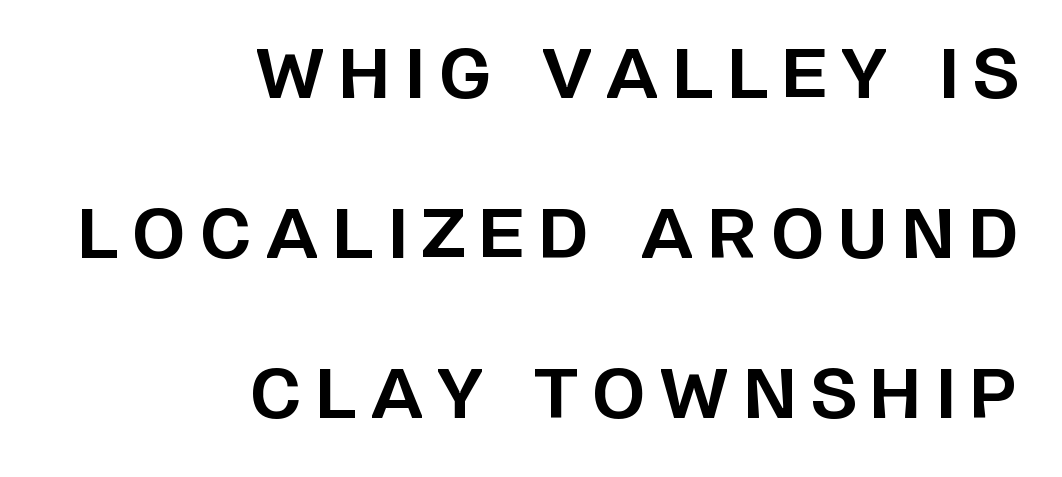
A dark, heavy texture on the line: the type is bold. Think of a printed novel: that variable character pitch is what you see here. Layout note: lines flush right. The type sits square on the baseline with zero lean. Nobody drew a line under any word here.
